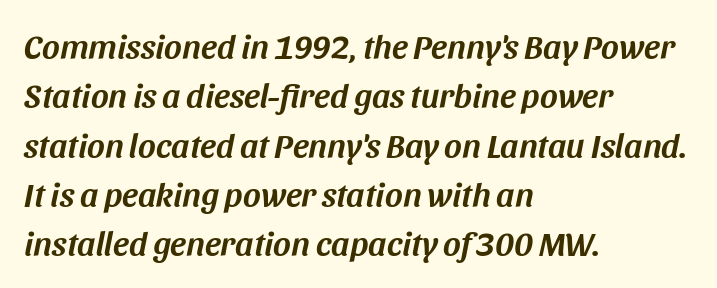
A typesetter would call this proportional, since set widths differ per character. The ragged edge is on the right, which tells us the setting is flush left. What stands out about the letter spacing? Nothing — it is the standard amount. Quick note: interline space is typical. Any mark beneath the type? The region is blank.
